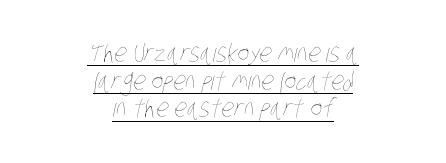
The cut favours lightness, reaching ordinary text weight at its darkest. The rendering uses the underline text-decoration. Notice how descenders almost collide with the ascenders below — that's tight leading. Tracking here is standard; glyphs follow each other at the usual distance.
